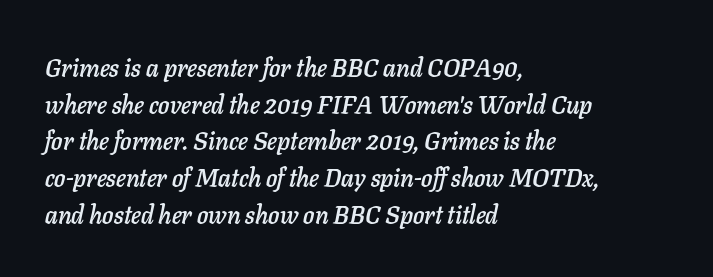
{"italic": "yes", "lean": "right", "slant_degrees": 11, "underline": "no", "align": "left", "line_spacing": "normal", "line_spacing_ratio": 1.47, "letter_spacing": "normal", "letter_spacing_em": 0.0, "glyph_px": 25}
